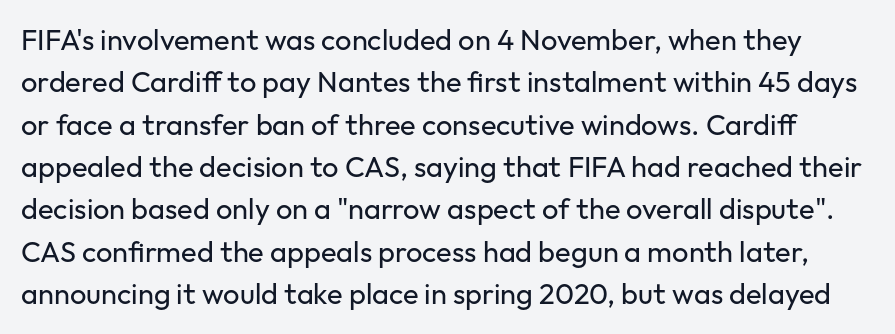
The passage shown is typed in a proportional face where columns would drift. Are there feet on the stems? There aren't — it's a sans. This rendering features lettering with no underline. Regular leading.
